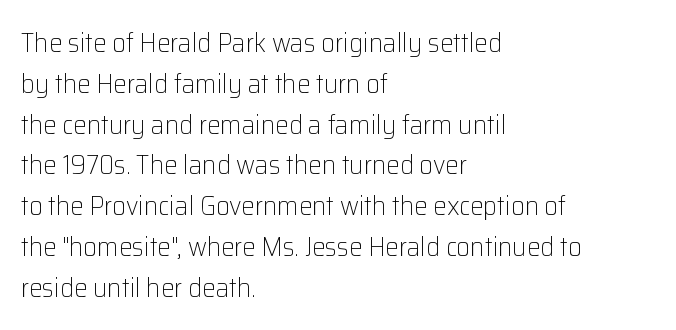
The image shows 27 px text type, upright; set left-aligned, normal line spacing (1.51x), normal letter spacing, not underlined.
